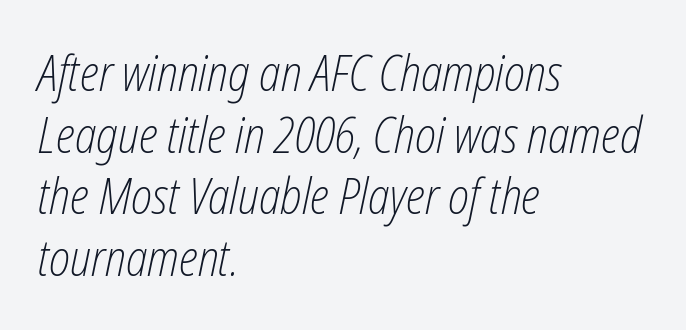
What stands out about the letter spacing? Nothing — it is the standard amount. A normal amount of white space separates one row of letters from the next. Heft: none added — not bold. The compositor pushed each line to the left boundary. These lines were composed using italics.
